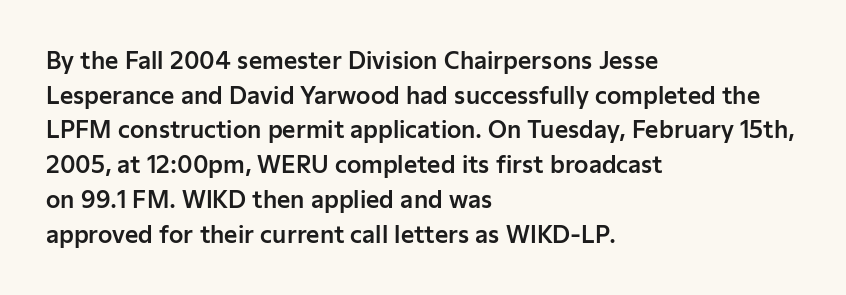
Students, observe: this is what conventionally led text looks like. Has an underline been added? It has not. Words appear dense and cohesive because spacing is normal. If you drew a ruler down the left edge, every line would touch it.
